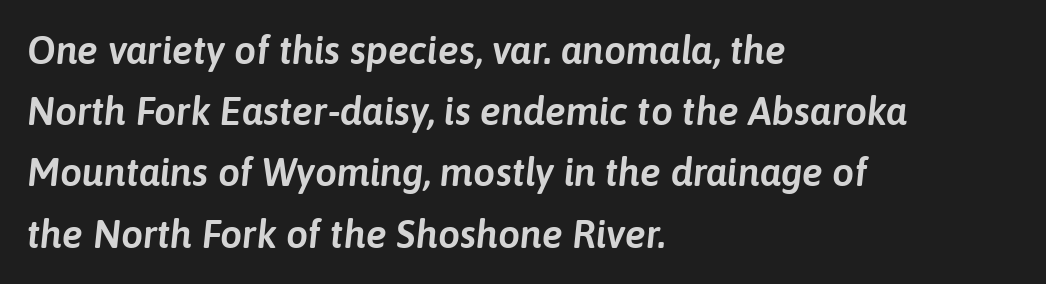
The image shows 39 px text type, italic (leaning right); set left-aligned, normal line spacing (1.57x), normal letter spacing, not underlined; low stroke contrast and a medium x-height.
